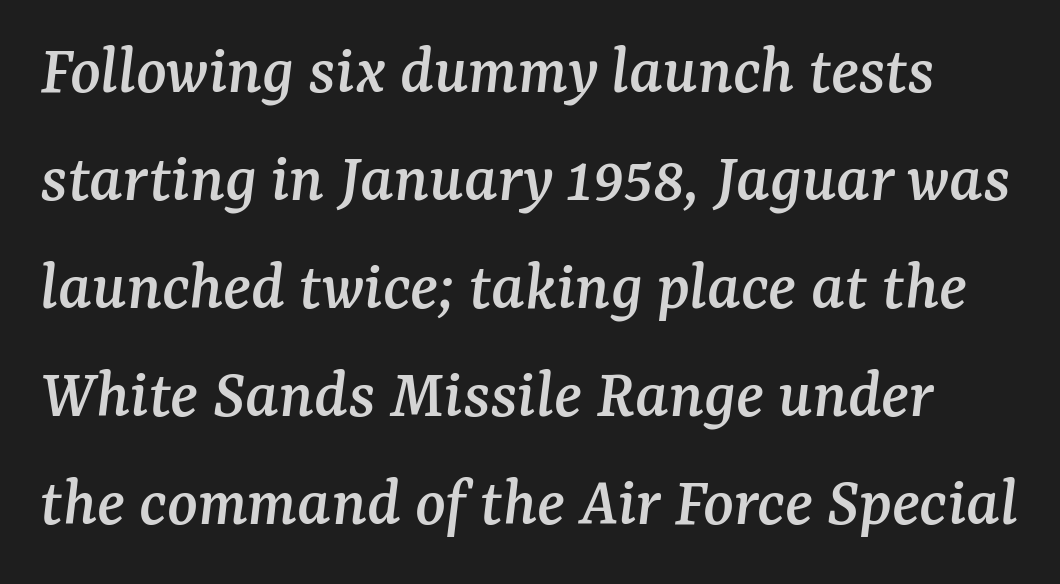
{"serif": "yes", "italic": "yes", "lean": "right", "slant_degrees": 7, "width": "normal", "stroke_contrast": "medium", "x_height": "medium", "monospaced": "no", "underline": "no", "line_spacing": "normal", "line_spacing_ratio": 1.52, "letter_spacing": "normal", "letter_spacing_em": 0.0, "glyph_px": 71}
